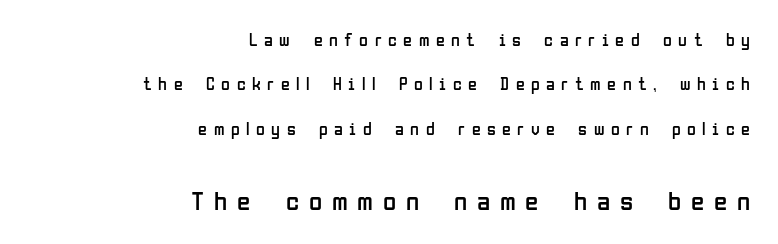
The typesetting does not lean heavy: it is not bold. The second block has been scaled up relative to the first. Notice the wide empty band between every row — that's loose leading. Does the lettering tilt? It doesn't — this is upright. Short and long lines alike share a common ending point at right.
